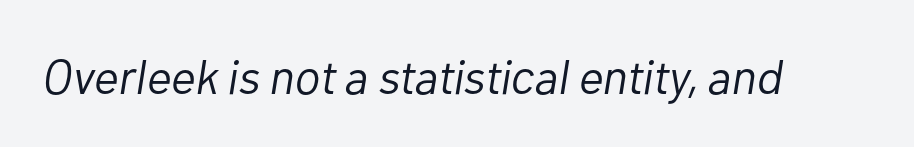
The image shows 48 px light type, italic (leaning right); set normal letter spacing, not underlined; low stroke contrast and a medium x-height.
